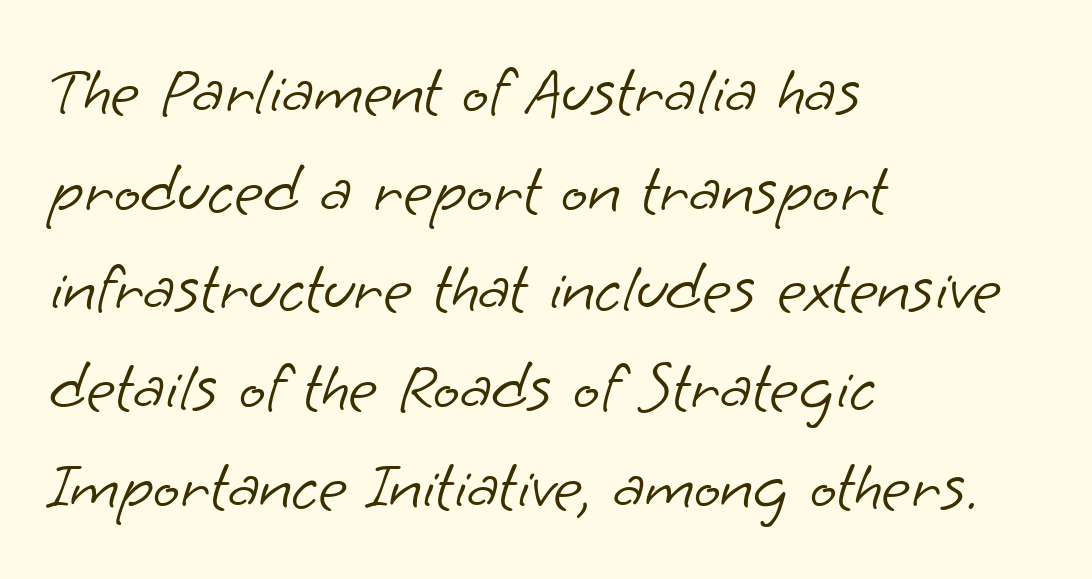
The image shows 70 px light sans-serif type; set left-aligned, normal line spacing (1.41x), normal letter spacing, not underlined; low stroke contrast and a small x-height.
